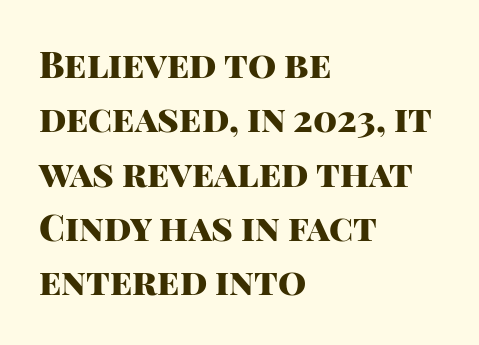
Serif or sans? Sans — the stroke terminals are bare. The face used here has the dense, thick strokes of a bold. If you measured baseline to baseline, you'd find a middling distance. Does the lettering tilt? It doesn't — this is upright. Beneath every word, the page is bare. Is the letter spacing exaggerated? No — it looks like the ordinary default.
